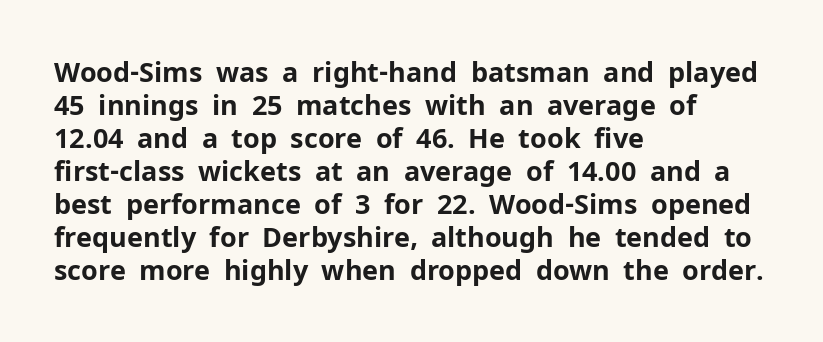
Words float on clear page, feet unadorned. Does the lettering tilt? It doesn't — this is upright. Visually the block forms a straight wall on the left and a jagged coastline on the right. These words are printed bold, with thick strokes throughout. Characters follow at the spacing the type designer built in.
